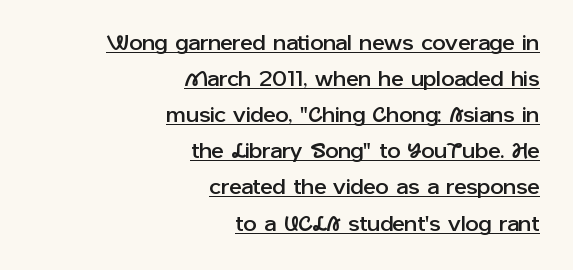
Q: Is the text italic (slanted)? A: No, it is upright.
Q: Is the text underlined? A: Yes.
Q: How is the paragraph aligned? A: Right-aligned.
Q: Is the spacing between letters normal or unusually wide? A: Normal.
